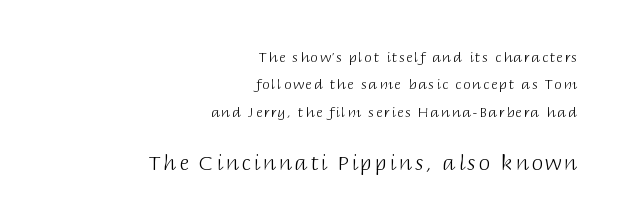
Q: Is the text bold? A: No.
Q: Is the text italic (slanted)? A: No, it is upright.
Q: Is the text underlined? A: No.
Q: How is the paragraph aligned? A: Right-aligned.
Q: Is the spacing between lines tight, normal or loose? A: Loose.
Q: Which block of text is set in a larger size, the first (top) or the second (bottom)? A: The second (bottom) one.
